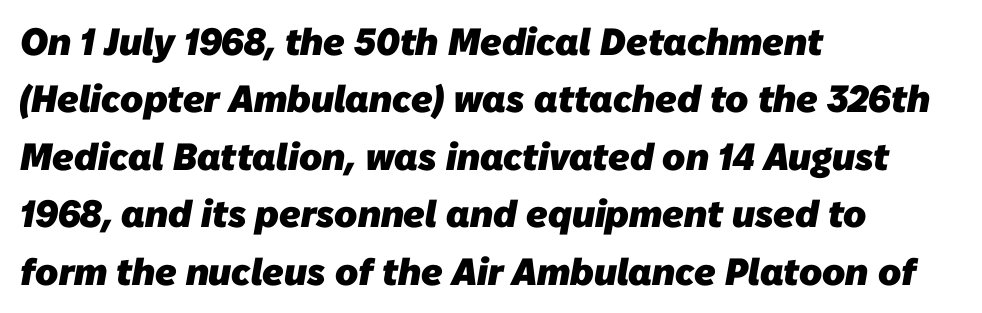
The image shows 38 px heavy sans-serif type; set left-aligned, normal line spacing (1.51x), normal letter spacing, not underlined; low stroke contrast and a medium x-height.
